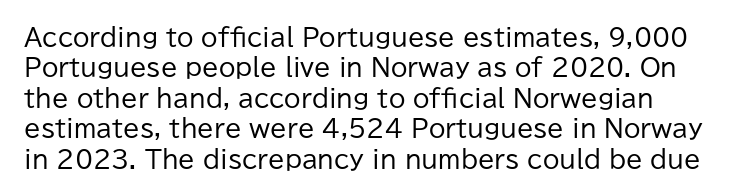
Q: Is the text bold? A: No.
Q: Is the text italic (slanted)? A: No, it is upright.
Q: Is the text underlined? A: No.
Q: Is the spacing between letters normal or unusually wide? A: Normal.
Q: Is the spacing between lines tight, normal or loose? A: Normal.
